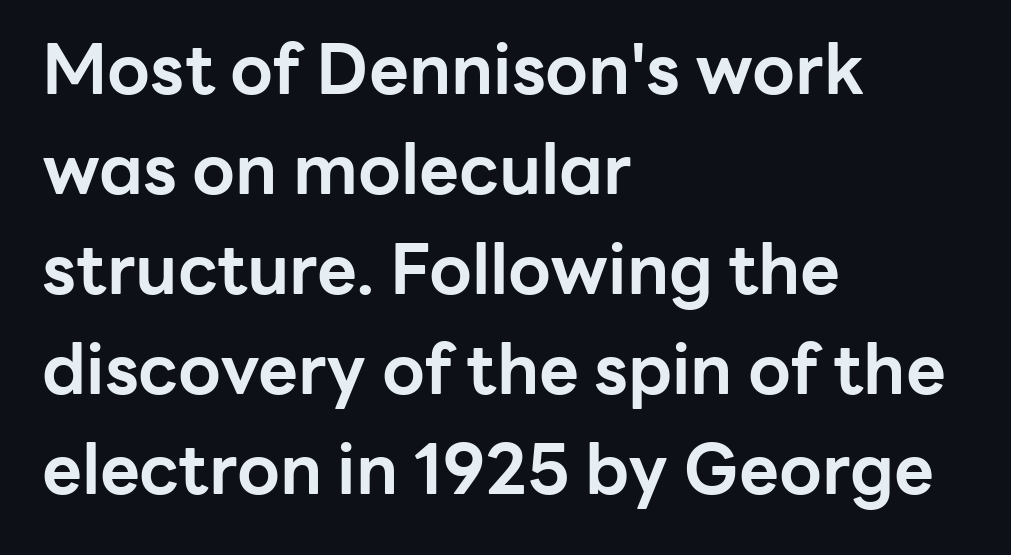
The face used here is proportionally spaced, like ordinary book or web type. The rendering uses a moderate line-height, typical for paragraphs. Unlike italic type, these characters show no tilt at all. Bare-footed words on every line. Where is the straight margin? On the left. Stroke thickness is high; the sample reads as a true bold.
